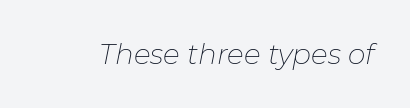
{"italic": "yes", "lean": "right", "slant_degrees": 11, "bold": "no", "weight": "thin", "width": "normal", "stroke_contrast": "low", "x_height": "medium", "monospaced": "no", "underline": "no", "letter_spacing": "normal", "letter_spacing_em": 0.0, "glyph_px": 28}
